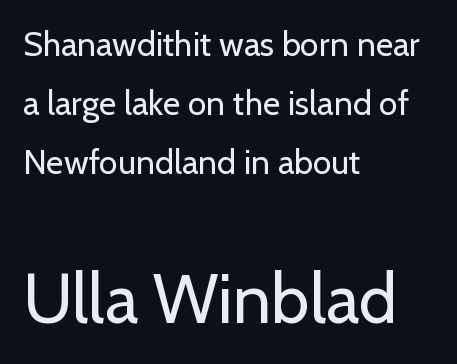
The image shows 69 px regular-weight sans-serif type, upright; set left-aligned, line spacing 1.74x, normal letter spacing, not underlined; the second (bottom) block is 2.03x larger; low stroke contrast and a medium x-height.
